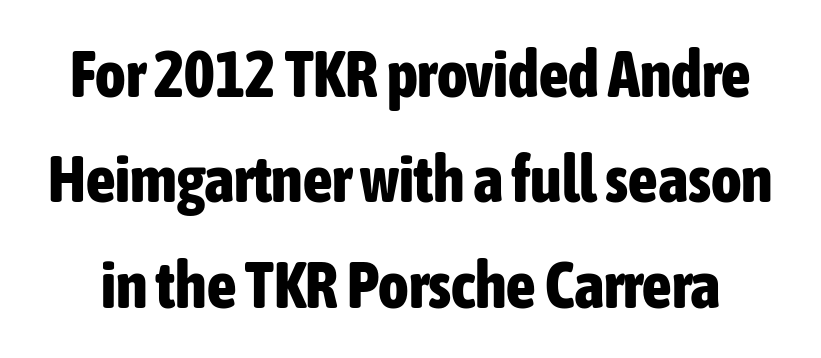
{"serif": "no", "italic": "no", "bold": "yes", "weight": "bold", "width": "condensed", "stroke_contrast": "low", "x_height": "medium", "monospaced": "no", "underline": "no", "line_spacing": "normal", "line_spacing_ratio": 1.62, "letter_spacing": "normal", "letter_spacing_em": 0.0, "glyph_px": 65}
